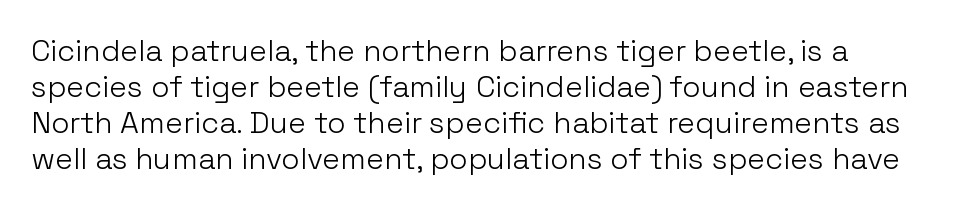
{"serif": "no", "italic": "no", "bold": "no", "weight": "light", "width": "normal", "stroke_contrast": "low", "x_height": "medium", "monospaced": "no", "underline": "no", "line_spacing_ratio": 1.2, "letter_spacing": "normal", "letter_spacing_em": 0.0, "glyph_px": 30}
